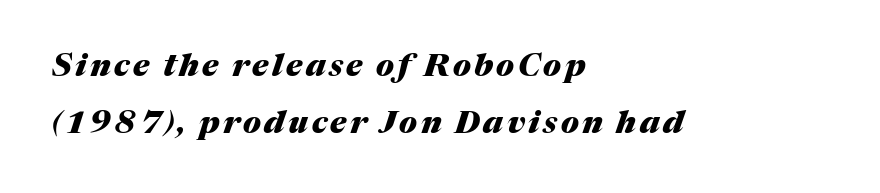
Any mark beneath the type? The region is blank. Observe the lean: these are italic letterforms. Looks like regular typesetting: each glyph gets only the width it needs. Typeset ragged right — the left edge is the straight one. Bold? Absolutely — the strokes are thick and heavy.
